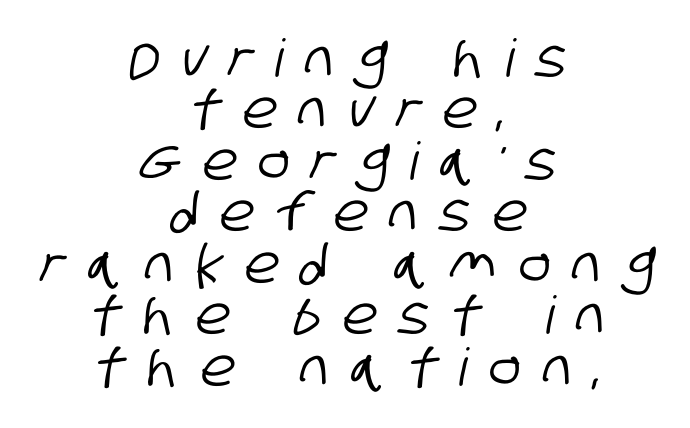
Q: Is the typeface a serif or a sans-serif typeface? A: Sans-serif.
Q: Is the text underlined? A: No.
Q: How is the paragraph aligned? A: Centered.
Q: Is the spacing between letters normal or unusually wide? A: Unusually wide.
Q: Is the spacing between lines tight, normal or loose? A: Tight.
Q: Width (condensed, normal, or wide)? A: Condensed.
Q: Stroke contrast? A: Low.
Q: x-height? A: Large.
Q: Monospaced? A: No.
